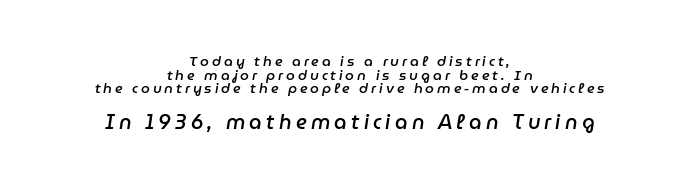
{"italic": "yes", "lean": "right", "slant_degrees": 9, "bold": "semi", "underline": "no", "align": "center", "line_spacing": "tight", "line_spacing_ratio": 0.97, "letter_spacing": "wide", "letter_spacing_em": 0.21, "larger_block": "second", "size_ratio": 1.43, "glyph_px": 20}
